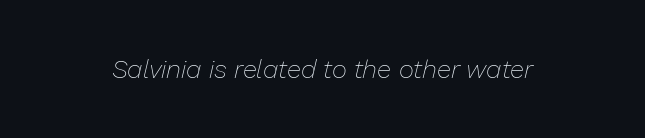
Vertical stems look standard width or narrower in stroke. Notice how the stems are inclined rather than vertical — that's the hallmark of italics. The words here are not underlined. Students, note that the glyphs here touch the page at normal intervals.
